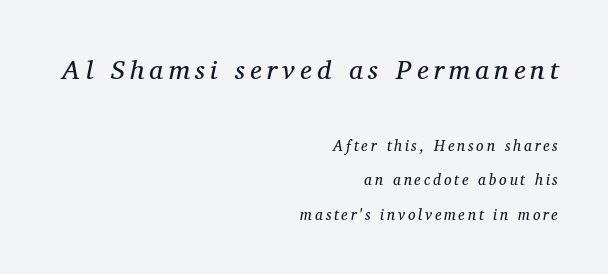
Q: Is the text bold? A: No.
Q: Is the text italic (slanted)? A: Yes, it leans right by about 11 degrees.
Q: Is the text underlined? A: No.
Q: How is the paragraph aligned? A: Right-aligned.
Q: Is the spacing between lines tight, normal or loose? A: Loose.
Q: Which block of text is set in a larger size, the first (top) or the second (bottom)? A: The first (top) one.
